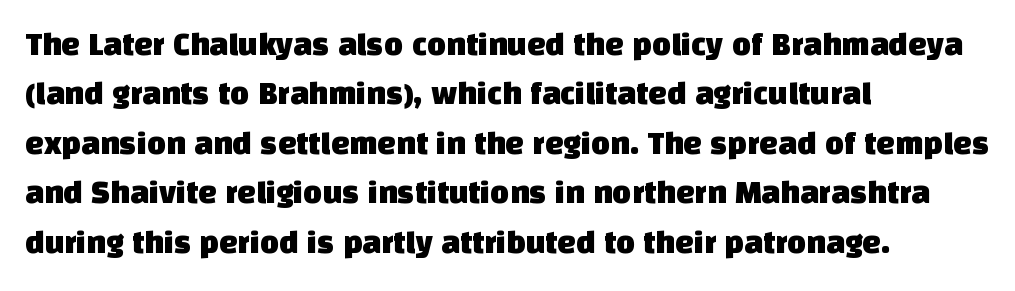
The image shows 33 px sans-serif type; set left-aligned, normal line spacing (1.5x), normal letter spacing, not underlined; low stroke contrast and a large x-height.
